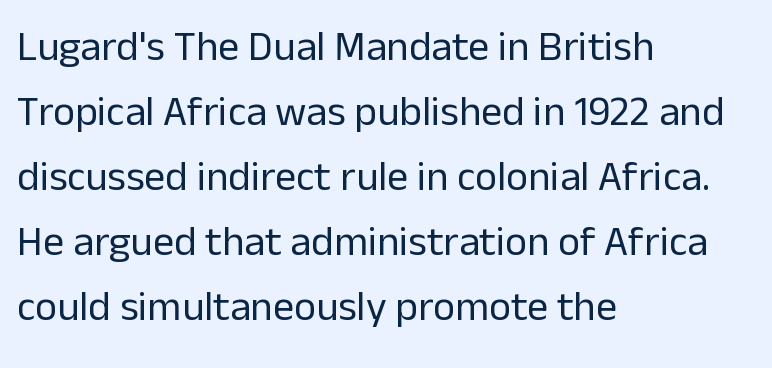
Q: Is the text bold? A: No.
Q: Is the text italic (slanted)? A: No, it is upright.
Q: Is the typeface a serif or a sans-serif typeface? A: Sans-serif.
Q: Is the text underlined? A: No.
Q: How is the paragraph aligned? A: Left-aligned.
Q: Is the spacing between letters normal or unusually wide? A: Normal.
Q: Is the spacing between lines tight, normal or loose? A: Normal.
Q: Width (condensed, normal, or wide)? A: Normal.
Q: Stroke contrast? A: Low.
Q: x-height? A: Medium.
Q: Monospaced? A: No.
